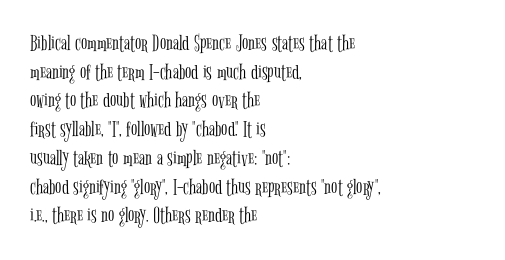
The image shows 23 px text type, upright; set left-aligned, normal line spacing (1.25x), normal letter spacing, not underlined.
